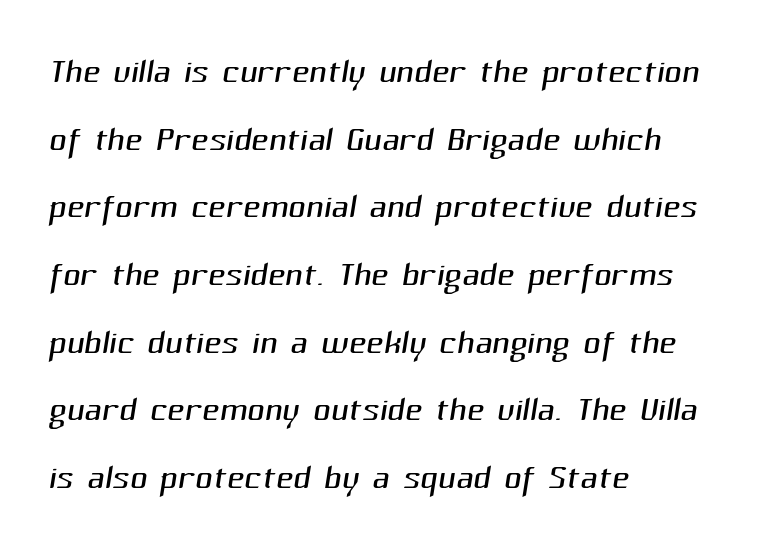
The image shows 48 px light sans-serif type; set left-aligned, normal line spacing (1.41x), normal letter spacing, not underlined; medium stroke contrast and a medium x-height.
